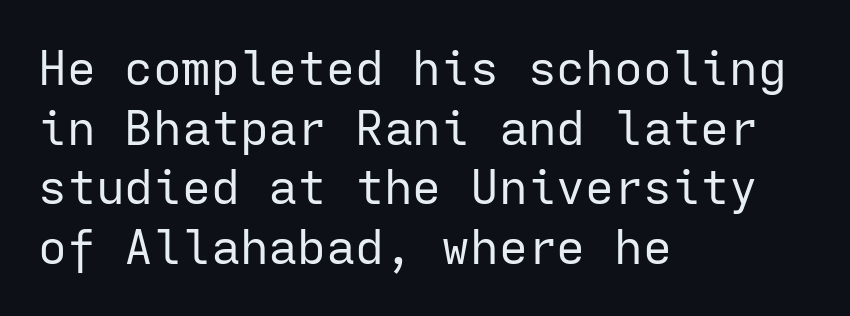
Q: Is the text bold? A: No.
Q: Is the text italic (slanted)? A: No, it is upright.
Q: Is the typeface a serif or a sans-serif typeface? A: Sans-serif.
Q: Is the text underlined? A: No.
Q: How is the paragraph aligned? A: Left-aligned.
Q: Is the spacing between letters normal or unusually wide? A: Normal.
Q: Width (condensed, normal, or wide)? A: Normal.
Q: Stroke contrast? A: Low.
Q: x-height? A: Medium.
Q: Monospaced? A: Yes.
